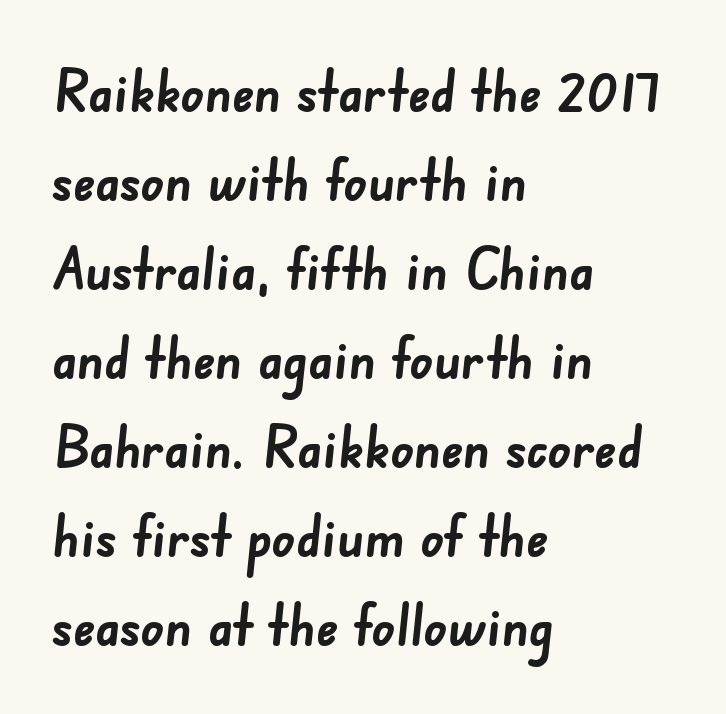
Q: Is the text bold? A: Yes.
Q: Is the typeface a serif or a sans-serif typeface? A: Sans-serif.
Q: Is the text underlined? A: No.
Q: How is the paragraph aligned? A: Left-aligned.
Q: Is the spacing between letters normal or unusually wide? A: Normal.
Q: Is the spacing between lines tight, normal or loose? A: Normal.
Q: Width (condensed, normal, or wide)? A: Normal.
Q: Stroke contrast? A: Low.
Q: x-height? A: Small.
Q: Monospaced? A: No.
